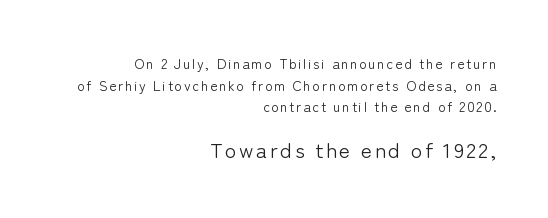
Note: smaller setting up top, larger setting below. The rows are spaced the way most documents space them. The compositor pushed each line to the right boundary. Anything drawn beneath the words? Only blank space. No italicization has been applied; the sample stays upright.
